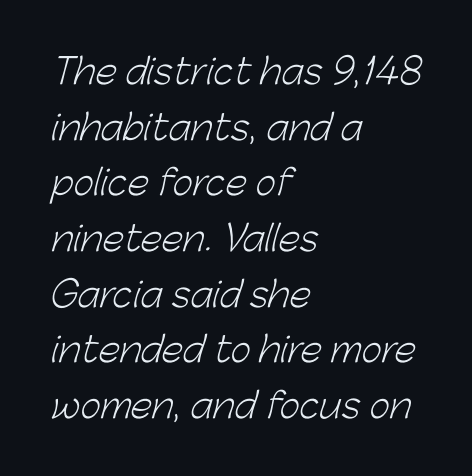
The image shows 35 px light sans-serif type; set left-aligned, normal line spacing (1.59x), normal letter spacing, not underlined; low stroke contrast and a medium x-height.
